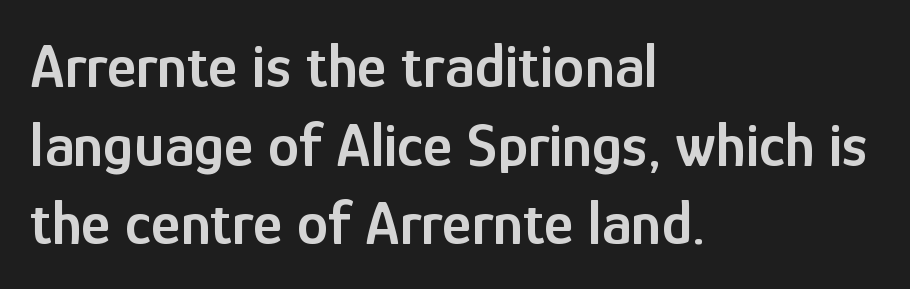
Q: Is the text bold? A: Semi-bold.
Q: Is the text italic (slanted)? A: No, it is upright.
Q: Is the typeface a serif or a sans-serif typeface? A: Sans-serif.
Q: Is the text underlined? A: No.
Q: How is the paragraph aligned? A: Left-aligned.
Q: Is the spacing between letters normal or unusually wide? A: Normal.
Q: Is the spacing between lines tight, normal or loose? A: Normal.
Q: Width (condensed, normal, or wide)? A: Condensed.
Q: Stroke contrast? A: Low.
Q: x-height? A: Medium.
Q: Monospaced? A: No.
